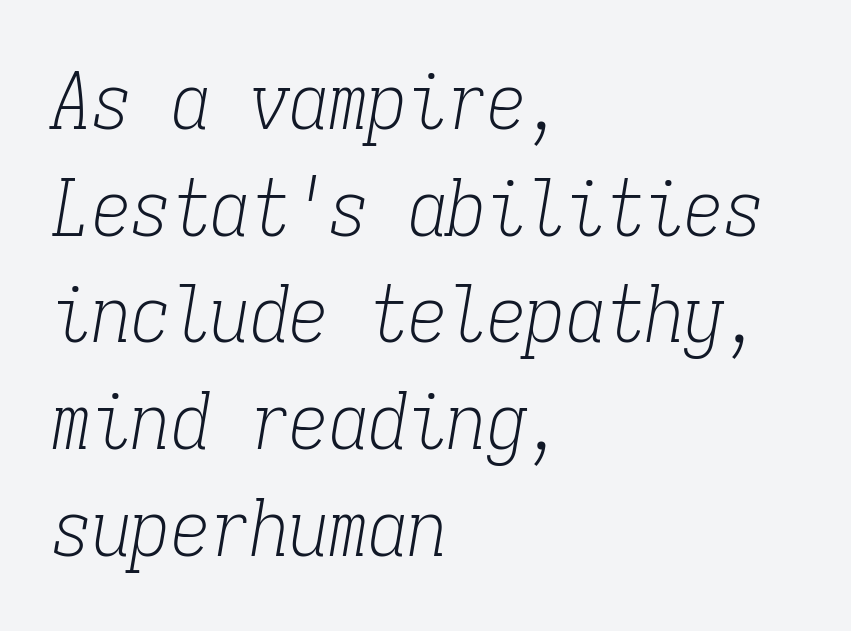
The image shows 79 px light, condensed serif type, italic (leaning right), monospaced; set left-aligned, normal line spacing (1.35x), normal letter spacing, not underlined; low stroke contrast and a medium x-height.
